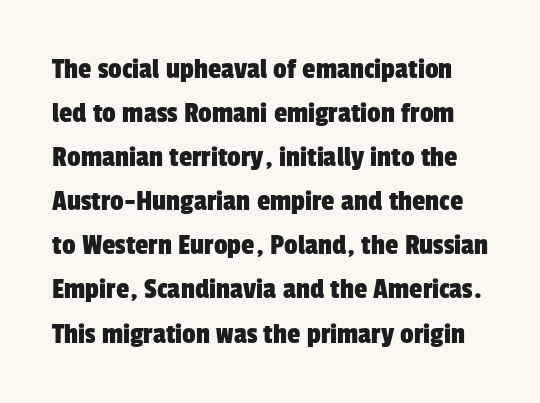
Q: Is the typeface a serif or a sans-serif typeface? A: Sans-serif.
Q: Is the text underlined? A: No.
Q: Is the spacing between letters normal or unusually wide? A: Normal.
Q: Is the spacing between lines tight, normal or loose? A: Normal.
Q: Width (condensed, normal, or wide)? A: Condensed.
Q: Stroke contrast? A: Low.
Q: x-height? A: Medium.
Q: Monospaced? A: No.
